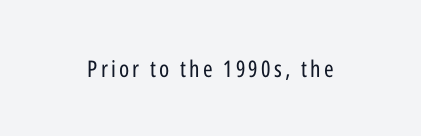
Honestly, there is no underline to notice here at all. This is roman type, the default non-slanted kind. Weight: not bold — regular or lighter.
